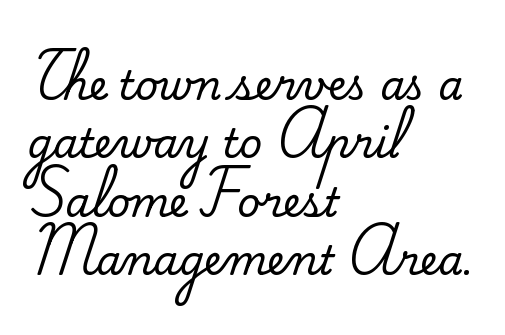
The image shows 40 px serif type; set left-aligned, normal line spacing (1.46x), normal letter spacing, not underlined; medium stroke contrast and a small x-height.
